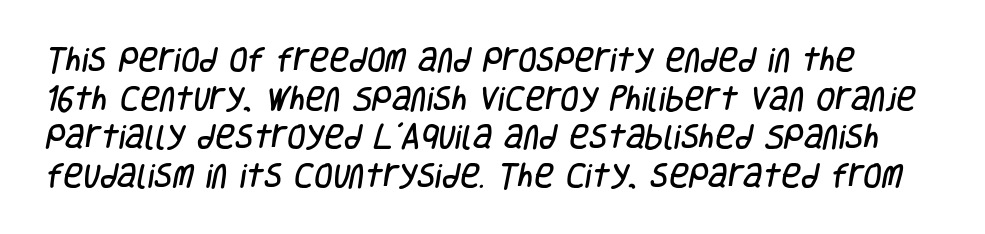
The gaps between neighbouring characters are ordinary and unremarkable. The baseline area is clear. Horizontal bands of white between lines are of average thickness.
